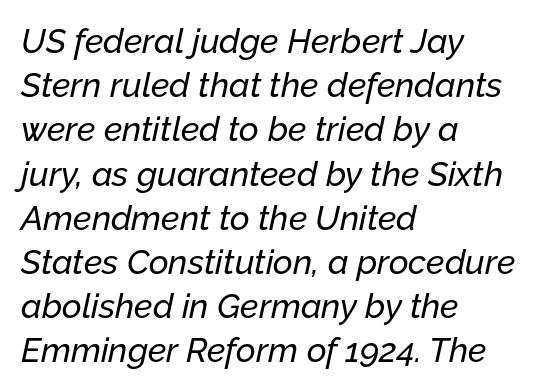
Yep, that's italic — everything's leaning. Check the space under the baseline: it is left empty. One glance says typical: line gaps are just what's usual. Which margin do the lines hug? The left one — the right edge is uneven. The letters sit at their default tracking, neither squeezed nor spread. Proportional: the letters do not fall into vertical columns.
